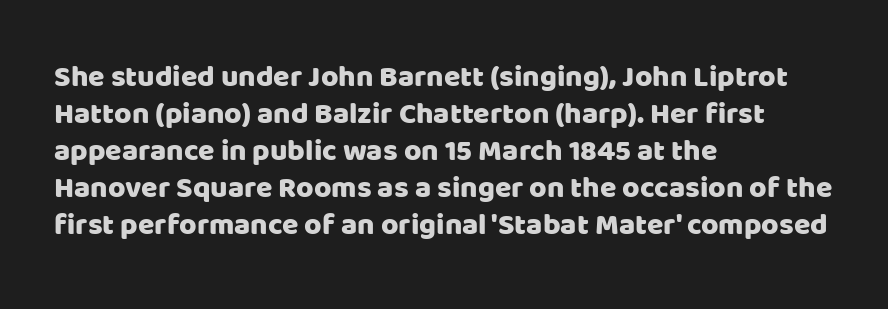
No extra tracking has been applied to these lines. You could not count columns in this text — the font is proportionally spaced. Quick note: not italic, upright. The typeface chosen for these lines omits serifs.
